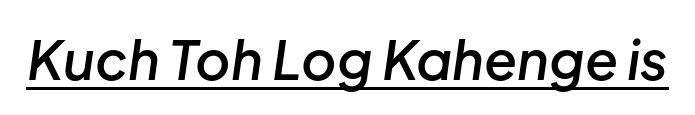
A typesetter would call this proportional, since set widths differ per character. When letters slant like this, we call the style italic. Letter spacing: default. Notice the strokes are somewhat thickened but not fully heavy: this is a semibold. Somebody hit Ctrl+U on this one — the words are underlined.
